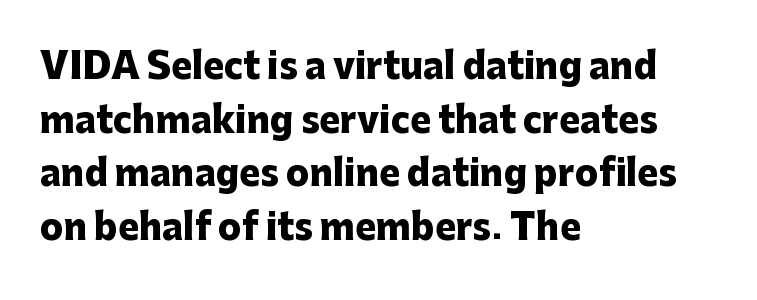
The image shows 35 px heavy sans-serif type, upright; set left-aligned, normal line spacing (1.53x), normal letter spacing, not underlined; low stroke contrast and a medium x-height.
